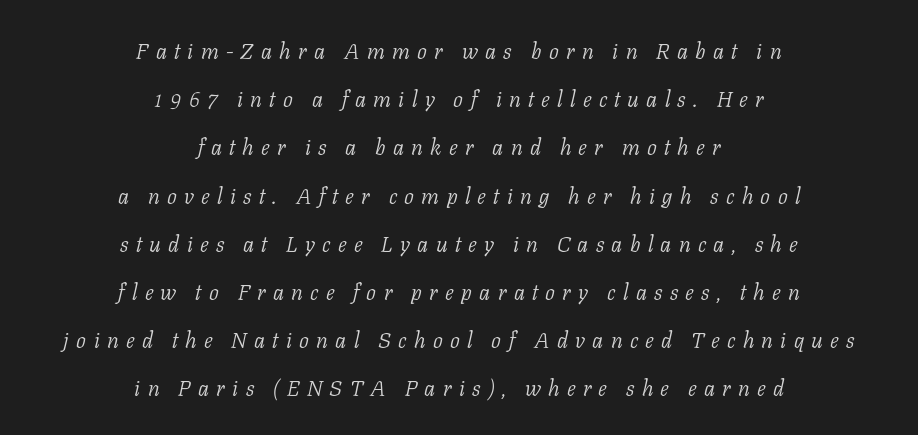
{"italic": "yes", "lean": "right", "slant_degrees": 11, "bold": "no", "underline": "no", "align": "center", "line_spacing": "loose", "line_spacing_ratio": 2.19, "letter_spacing": "wide", "letter_spacing_em": 0.33, "glyph_px": 22}
